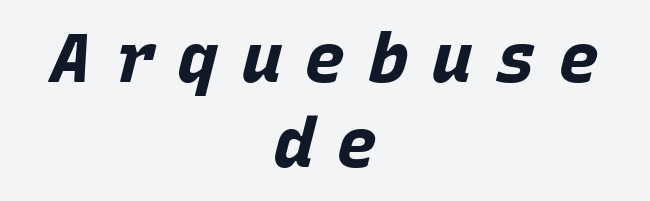
Q: Is the text bold? A: Yes.
Q: Is the text italic (slanted)? A: Yes, it leans right by about 15 degrees.
Q: Is the text underlined? A: No.
Q: How is the paragraph aligned? A: Centered.
Q: Is the spacing between letters normal or unusually wide? A: Unusually wide.
Q: Width (condensed, normal, or wide)? A: Normal.
Q: Stroke contrast? A: Low.
Q: x-height? A: Large.
Q: Monospaced? A: Yes.
